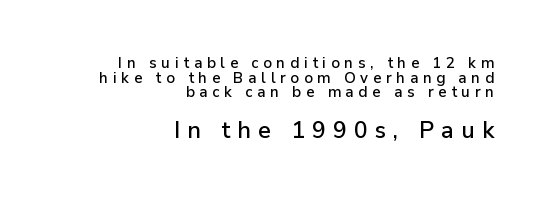
The image shows 23 px text type, upright; set right-aligned, tight line spacing (0.97x), unusually wide letter spacing (+0.31 em), not underlined; the second (bottom) block is 1.53x larger.
